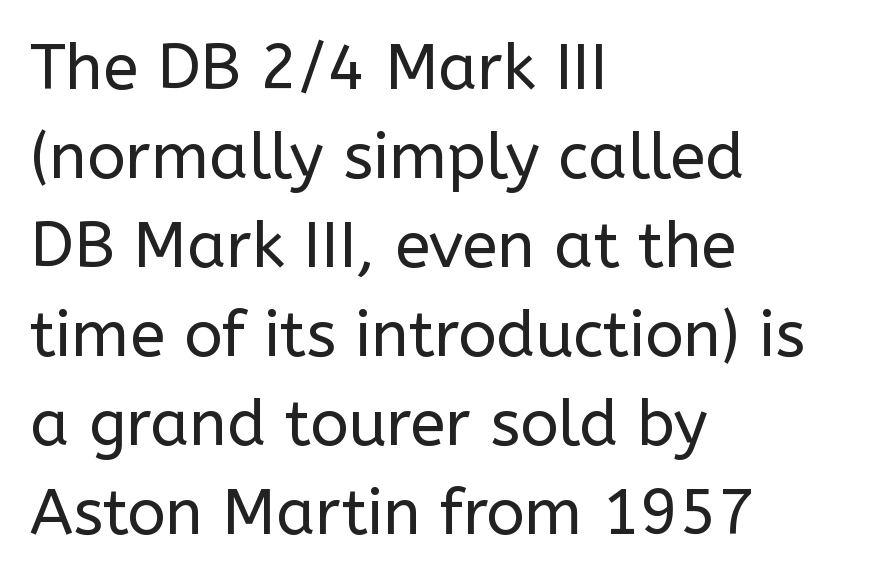
Q: Is the text bold? A: No.
Q: Is the text italic (slanted)? A: No, it is upright.
Q: Is the typeface a serif or a sans-serif typeface? A: Sans-serif.
Q: Is the text underlined? A: No.
Q: How is the paragraph aligned? A: Left-aligned.
Q: Is the spacing between letters normal or unusually wide? A: Normal.
Q: Is the spacing between lines tight, normal or loose? A: Normal.
Q: Width (condensed, normal, or wide)? A: Normal.
Q: Stroke contrast? A: Low.
Q: x-height? A: Medium.
Q: Monospaced? A: No.
